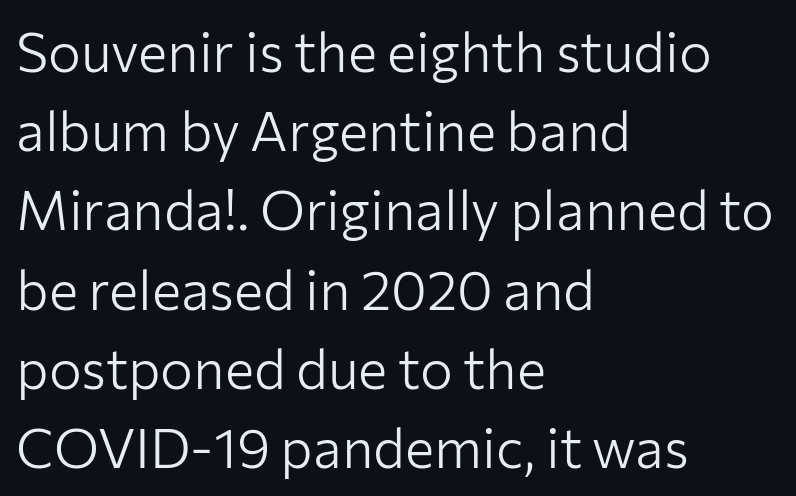
Q: Is the text bold? A: No.
Q: Is the text italic (slanted)? A: No, it is upright.
Q: Is the typeface a serif or a sans-serif typeface? A: Sans-serif.
Q: Is the text underlined? A: No.
Q: How is the paragraph aligned? A: Left-aligned.
Q: Is the spacing between letters normal or unusually wide? A: Normal.
Q: Is the spacing between lines tight, normal or loose? A: Normal.
Q: Width (condensed, normal, or wide)? A: Normal.
Q: Stroke contrast? A: Low.
Q: x-height? A: Medium.
Q: Monospaced? A: No.
